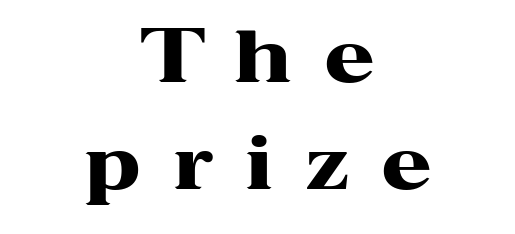
Q: Is the text bold? A: Yes.
Q: Is the text italic (slanted)? A: No, it is upright.
Q: Is the typeface a serif or a sans-serif typeface? A: Serif.
Q: Is the text underlined? A: No.
Q: How is the paragraph aligned? A: Centered.
Q: Is the spacing between letters normal or unusually wide? A: Unusually wide.
Q: Is the spacing between lines tight, normal or loose? A: Normal.
Q: Width (condensed, normal, or wide)? A: Wide.
Q: Stroke contrast? A: High.
Q: x-height? A: Medium.
Q: Monospaced? A: No.
